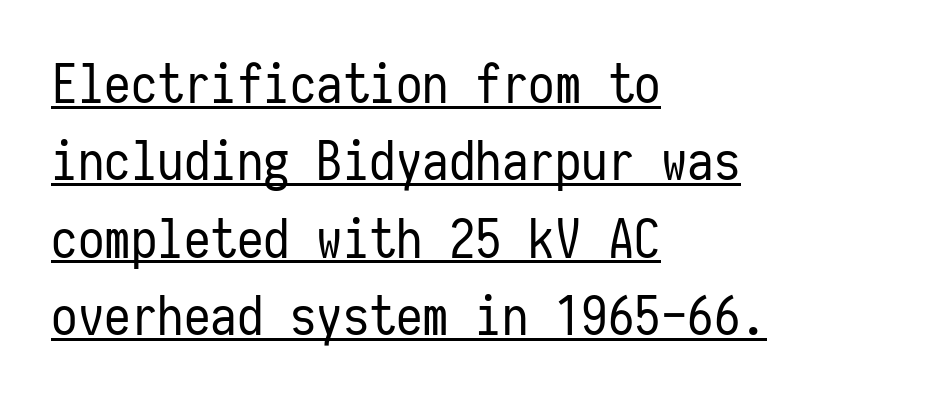
{"serif": "no", "italic": "no", "bold": "no", "weight": "regular", "width": "condensed", "stroke_contrast": "low", "x_height": "medium", "monospaced": "yes", "underline": "yes", "align": "left", "line_spacing": "normal", "line_spacing_ratio": 1.46, "letter_spacing": "normal", "letter_spacing_em": 0.0, "glyph_px": 53}
